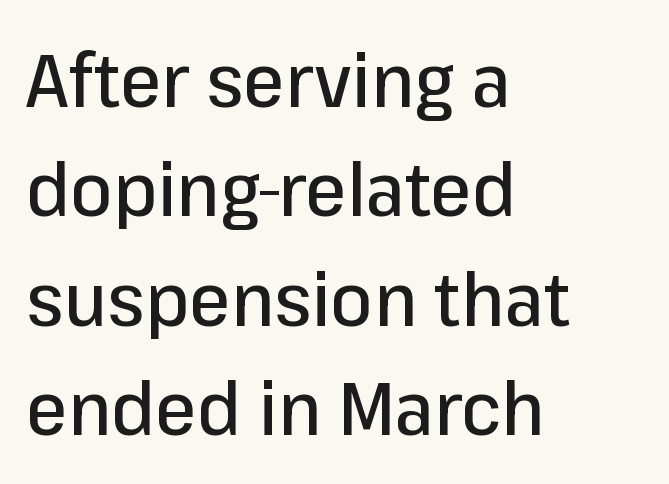
The line texture is even and compact thanks to regular tracking. Each letter keeps its own natural width here, so spacing adapts to shape. The letters stand upright; this is a roman face. I'd call this a sans setting — the letters go barefoot. The area under the type is left untouched.
